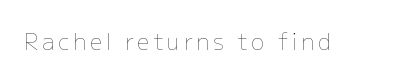
{"italic": "no", "bold": "no", "underline": "no", "glyph_px": 22}
